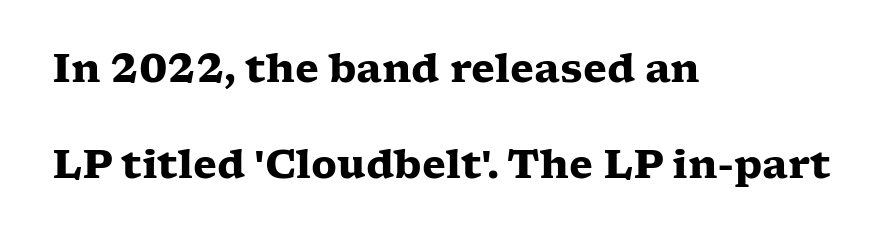
Font category for this specimen: serif. Short note: letters normally spaced. On the weight axis this lands at bold, roughly 700. A great deal of white space separates one row of letters from the next.
